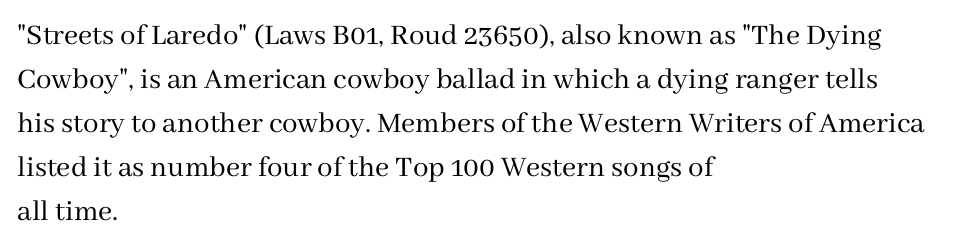
The image shows 31 px regular-weight serif type, upright; set left-aligned, normal line spacing (1.42x), normal letter spacing, not underlined; medium stroke contrast and a medium x-height.
